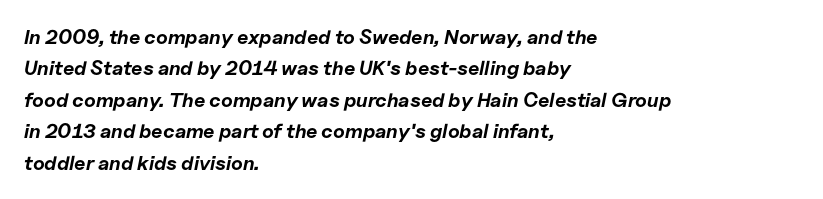
{"italic": "yes", "lean": "right", "slant_degrees": 11, "bold": "yes", "underline": "no", "align": "left", "line_spacing": "normal", "line_spacing_ratio": 1.57, "letter_spacing": "normal", "letter_spacing_em": 0.0, "glyph_px": 20}
